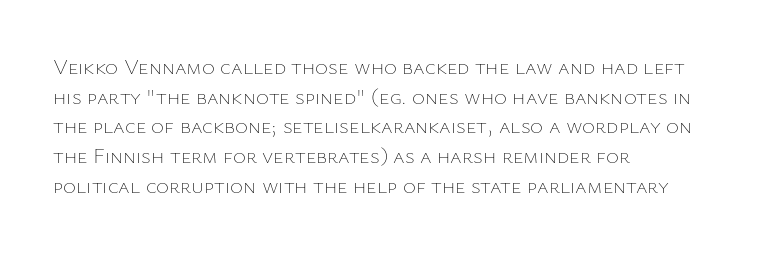
Unmarked baselines from the first word to the last. The designer left line spacing at the default. The rendering anchors every line to the left-hand side. The gaps between neighbouring characters are ordinary and unremarkable. The type sits square on the baseline with zero lean.
